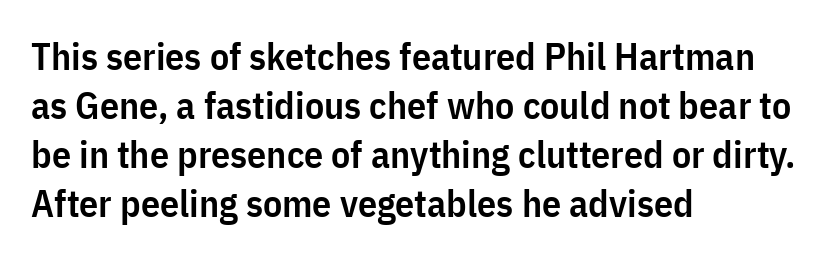
Notice the strokes are somewhat thickened but not fully heavy: this is a semibold. The face used here is proportionally spaced, like ordinary book or web type. Horizontal alignment here is leftward, the default for most running prose. Observe the ordinary spacing: letters are neighbours, not strangers. The font family rendered here belongs to the sans-serif group. This rendering features lettering with no underline.
